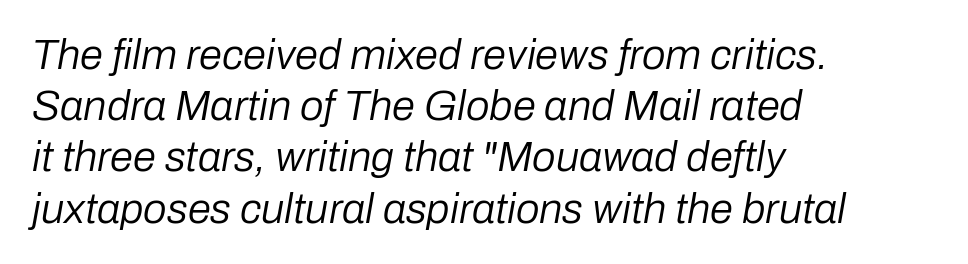
{"italic": "yes", "lean": "right", "slant_degrees": 10, "bold": "no", "weight": "regular", "width": "normal", "stroke_contrast": "low", "x_height": "medium", "monospaced": "no", "underline": "no", "align": "left", "line_spacing_ratio": 1.22, "letter_spacing": "normal", "letter_spacing_em": 0.0, "glyph_px": 42}
